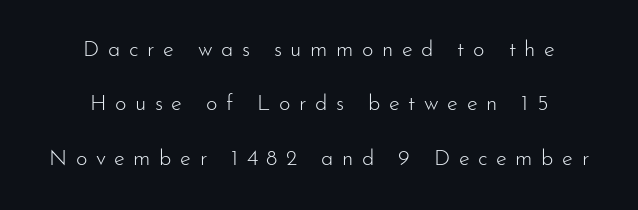
Ordinary non-slanted type is in use. The cut favours lightness, reaching ordinary text weight at its darkest. Compared with typical paragraphs, the rows here are farther apart. Letters rest on an invisible, unmarked baseline.
